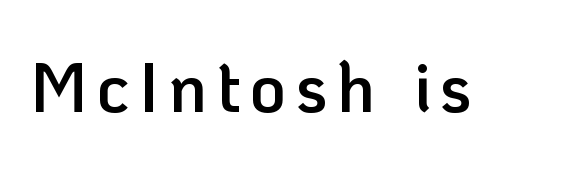
{"serif": "no", "italic": "no", "bold": "semi", "weight": "semibold", "width": "normal", "stroke_contrast": "low", "x_height": "medium", "monospaced": "no", "underline": "no", "glyph_px": 70}
